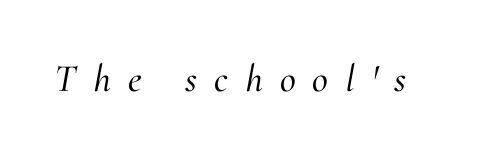
Q: Is the text italic (slanted)? A: Yes, it leans right by about 10 degrees.
Q: Is the typeface a serif or a sans-serif typeface? A: Serif.
Q: Is the text underlined? A: No.
Q: Is the spacing between letters normal or unusually wide? A: Unusually wide.
Q: Width (condensed, normal, or wide)? A: Normal.
Q: Stroke contrast? A: Medium.
Q: x-height? A: Small.
Q: Monospaced? A: No.
